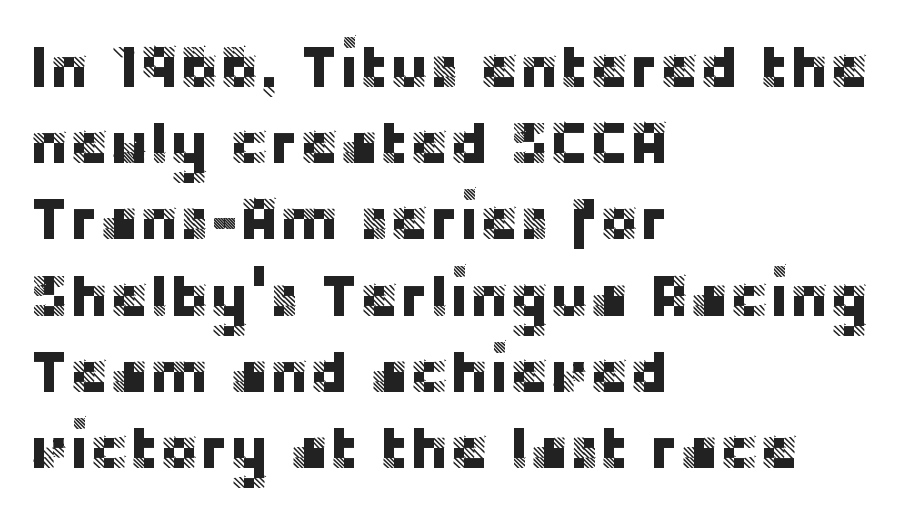
Q: Is the text italic (slanted)? A: No, it is upright.
Q: Is the typeface a serif or a sans-serif typeface? A: Sans-serif.
Q: Is the text underlined? A: No.
Q: How is the paragraph aligned? A: Left-aligned.
Q: Is the spacing between letters normal or unusually wide? A: Normal.
Q: Is the spacing between lines tight, normal or loose? A: Normal.
Q: Width (condensed, normal, or wide)? A: Normal.
Q: Stroke contrast? A: Low.
Q: x-height? A: Large.
Q: Monospaced? A: No.
